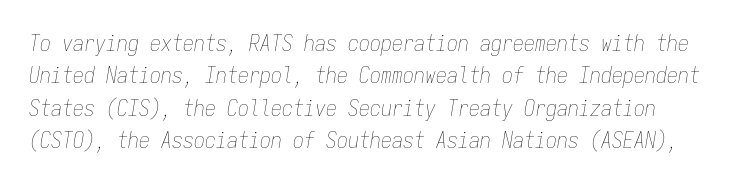
The image shows 22 px text type, italic (leaning right); set normal line spacing (1.47x), normal letter spacing, not underlined.
